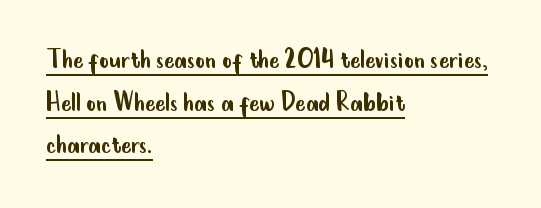
These lines are set flush left with a ragged right edge. The face used here is proportionally spaced, like ordinary book or web type. Quick note: underline on. There is no visible air inserted between adjacent glyphs. The glyphs in this specimen are sans serif. The lettering holds an erect, upright posture throughout.
